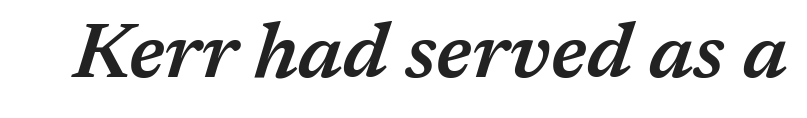
Q: Is the text bold? A: Semi-bold.
Q: Is the text italic (slanted)? A: Yes, it leans right by about 17 degrees.
Q: Is the text underlined? A: No.
Q: Is the spacing between letters normal or unusually wide? A: Normal.
Q: Width (condensed, normal, or wide)? A: Normal.
Q: Stroke contrast? A: Medium.
Q: x-height? A: Medium.
Q: Monospaced? A: No.
